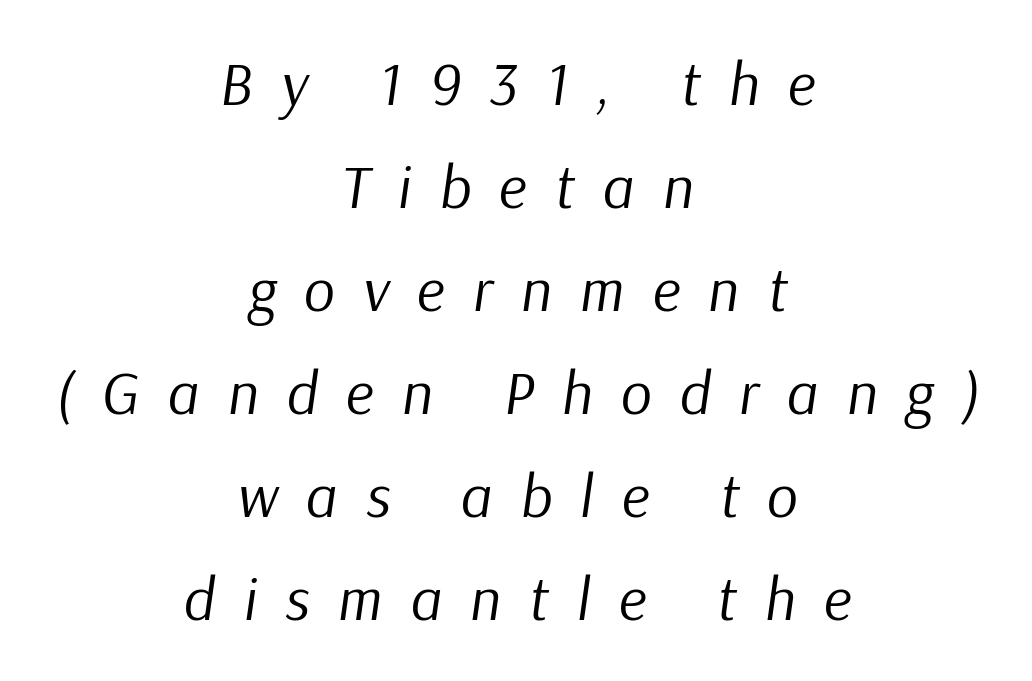
Q: Is the text bold? A: No.
Q: Is the text italic (slanted)? A: Yes, it leans right by about 9 degrees.
Q: Is the text underlined? A: No.
Q: How is the paragraph aligned? A: Centered.
Q: Is the spacing between letters normal or unusually wide? A: Unusually wide.
Q: Is the spacing between lines tight, normal or loose? A: Normal.
Q: Width (condensed, normal, or wide)? A: Normal.
Q: Stroke contrast? A: Low.
Q: x-height? A: Medium.
Q: Monospaced? A: No.
